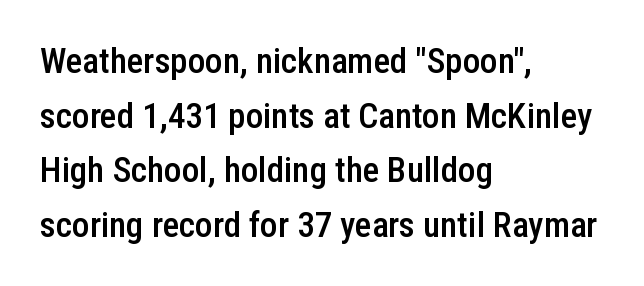
{"serif": "no", "italic": "no", "bold": "semi", "weight": "semibold", "width": "condensed", "stroke_contrast": "low", "x_height": "medium", "monospaced": "no", "underline": "no", "align": "left", "line_spacing": "normal", "line_spacing_ratio": 1.56, "letter_spacing": "normal", "letter_spacing_em": 0.0, "glyph_px": 35}
